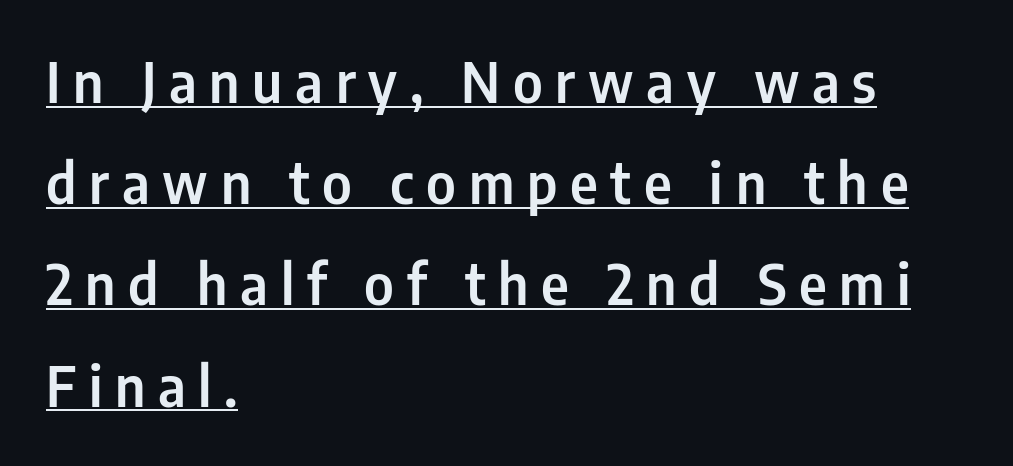
{"serif": "no", "italic": "no", "width": "condensed", "stroke_contrast": "low", "x_height": "medium", "monospaced": "no", "underline": "yes", "align": "left", "line_spacing_ratio": 1.84, "letter_spacing": "wide", "letter_spacing_em": 0.23, "glyph_px": 55}
